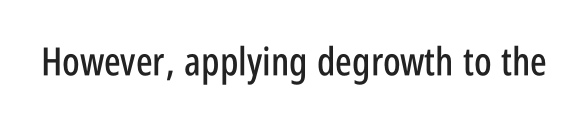
{"serif": "no", "italic": "no", "width": "condensed", "stroke_contrast": "low", "x_height": "large", "monospaced": "no", "underline": "no", "letter_spacing": "normal", "letter_spacing_em": 0.0, "glyph_px": 39}
